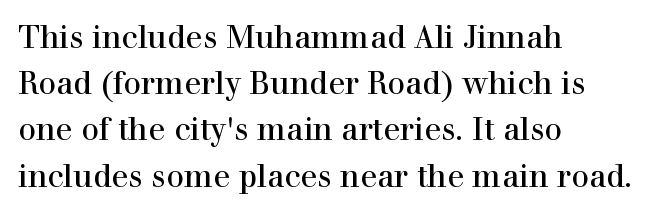
Q: Is the text italic (slanted)? A: No, it is upright.
Q: Is the typeface a serif or a sans-serif typeface? A: Serif.
Q: Is the text underlined? A: No.
Q: How is the paragraph aligned? A: Left-aligned.
Q: Is the spacing between letters normal or unusually wide? A: Normal.
Q: Is the spacing between lines tight, normal or loose? A: Normal.
Q: Width (condensed, normal, or wide)? A: Normal.
Q: x-height? A: Medium.
Q: Monospaced? A: No.
